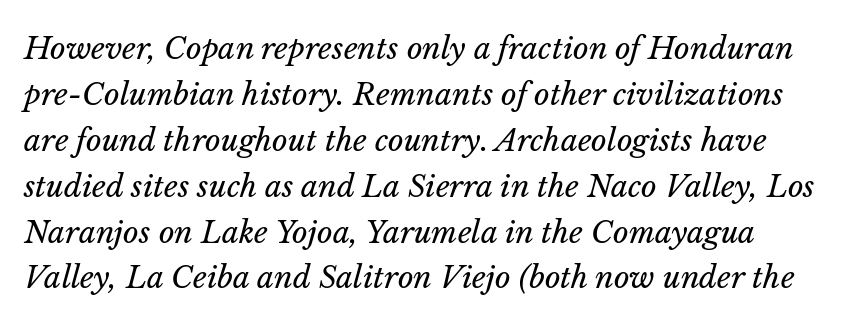
Q: Is the text bold? A: No.
Q: Is the text italic (slanted)? A: Yes, it leans right by about 14 degrees.
Q: Is the text underlined? A: No.
Q: Is the spacing between letters normal or unusually wide? A: Normal.
Q: Is the spacing between lines tight, normal or loose? A: Normal.
Q: Width (condensed, normal, or wide)? A: Normal.
Q: Stroke contrast? A: Low.
Q: x-height? A: Medium.
Q: Monospaced? A: No.
